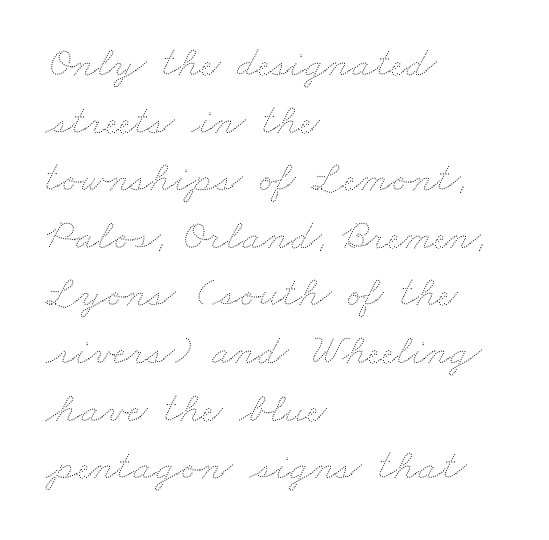
Q: Is the text bold? A: No.
Q: Is the text underlined? A: No.
Q: How is the paragraph aligned? A: Left-aligned.
Q: Is the spacing between letters normal or unusually wide? A: Normal.
Q: Is the spacing between lines tight, normal or loose? A: Normal.
Q: Width (condensed, normal, or wide)? A: Wide.
Q: Stroke contrast? A: Medium.
Q: x-height? A: Small.
Q: Monospaced? A: No.
